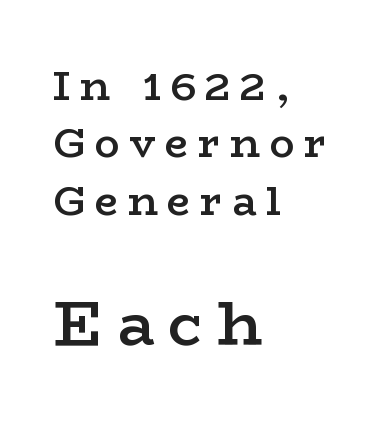
The image shows 62 px semibold, wide serif type, upright; set left-aligned, normal line spacing (1.4x), unusually wide letter spacing (+0.23 em), not underlined; the second (bottom) block is 1.51x larger; low stroke contrast and a medium x-height.
